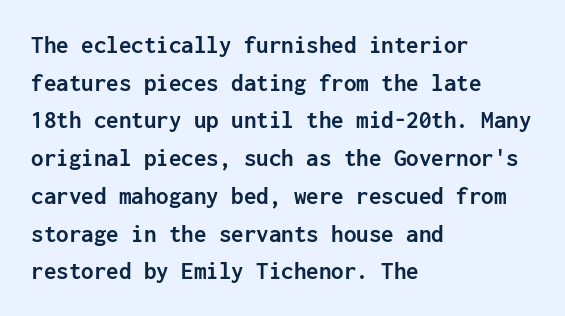
{"italic": "no", "bold": "yes", "underline": "no", "align": "left", "line_spacing": "normal", "line_spacing_ratio": 1.51, "letter_spacing": "normal", "letter_spacing_em": 0.0, "glyph_px": 25}
